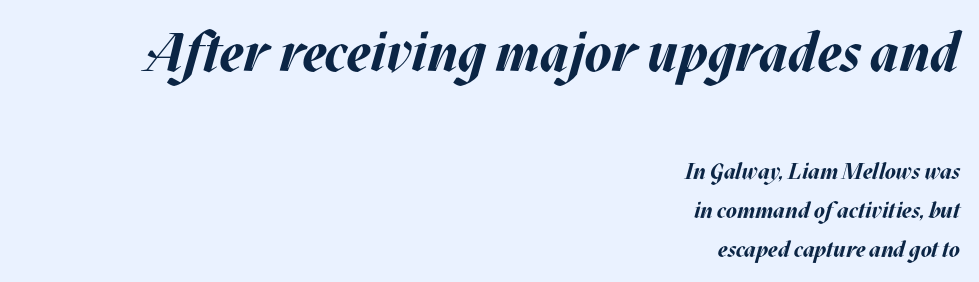
Q: Is the text bold? A: Yes.
Q: Is the text italic (slanted)? A: Yes, it leans right by about 17 degrees.
Q: Is the text underlined? A: No.
Q: How is the paragraph aligned? A: Right-aligned.
Q: Is the spacing between letters normal or unusually wide? A: Normal.
Q: Which block of text is set in a larger size, the first (top) or the second (bottom)? A: The first (top) one.
Q: Width (condensed, normal, or wide)? A: Normal.
Q: Stroke contrast? A: Medium.
Q: x-height? A: Large.
Q: Monospaced? A: No.
